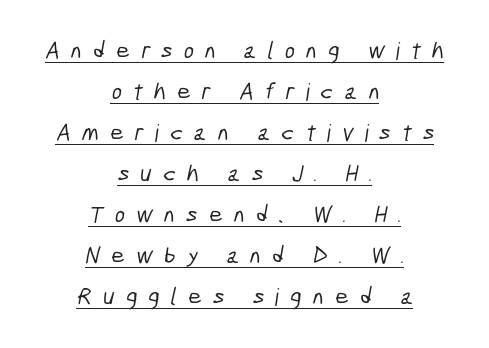
If you folded the block vertically in half, each line would mirror itself in length. A rule runs beneath these lines of type. The face used here is rendered with a markedly widened letterfit.
